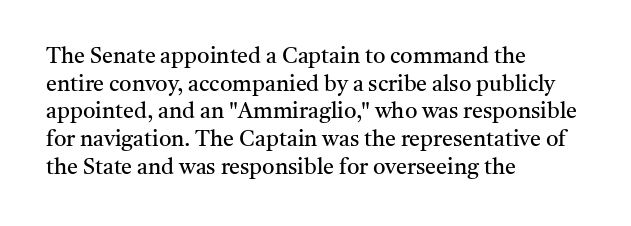
Q: Is the text bold? A: No.
Q: Is the text italic (slanted)? A: No, it is upright.
Q: Is the text underlined? A: No.
Q: How is the paragraph aligned? A: Left-aligned.
Q: Is the spacing between letters normal or unusually wide? A: Normal.
Q: Is the spacing between lines tight, normal or loose? A: Normal.
